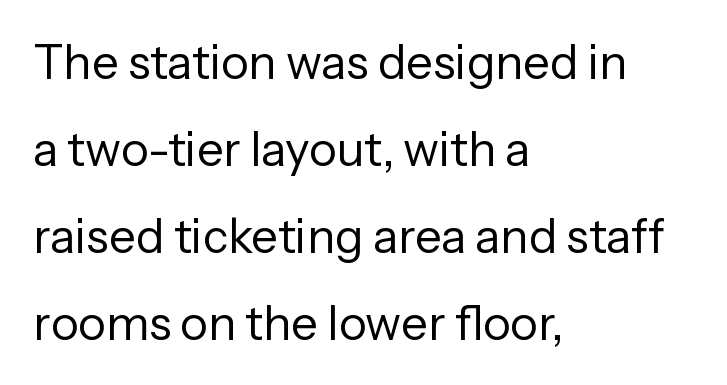
Q: Is the text bold? A: No.
Q: Is the text italic (slanted)? A: No, it is upright.
Q: Is the typeface a serif or a sans-serif typeface? A: Sans-serif.
Q: Is the text underlined? A: No.
Q: How is the paragraph aligned? A: Left-aligned.
Q: Is the spacing between letters normal or unusually wide? A: Normal.
Q: Width (condensed, normal, or wide)? A: Normal.
Q: Stroke contrast? A: Low.
Q: x-height? A: Medium.
Q: Monospaced? A: No.
